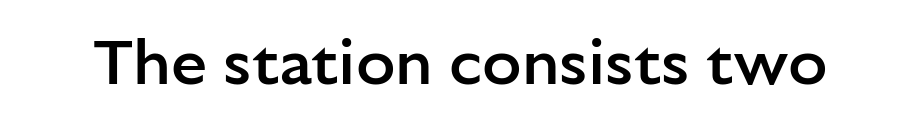
Heft: intermediate — a semibold. Upright lettering throughout. The passage shown is typed in a proportional face where columns would drift. The horizontal fit of the characters is conventional and even. Honestly, there is no underline to notice here at all. Unlike a traditional serif, this face leaves its strokes unadorned.
